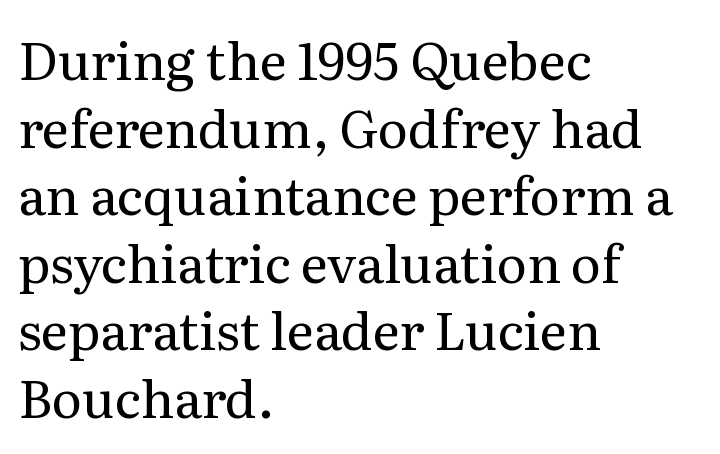
Q: Is the text bold? A: No.
Q: Is the text italic (slanted)? A: No, it is upright.
Q: Is the typeface a serif or a sans-serif typeface? A: Serif.
Q: Is the text underlined? A: No.
Q: How is the paragraph aligned? A: Left-aligned.
Q: Is the spacing between letters normal or unusually wide? A: Normal.
Q: Is the spacing between lines tight, normal or loose? A: Normal.
Q: Width (condensed, normal, or wide)? A: Normal.
Q: Stroke contrast? A: Medium.
Q: x-height? A: Medium.
Q: Monospaced? A: No.
